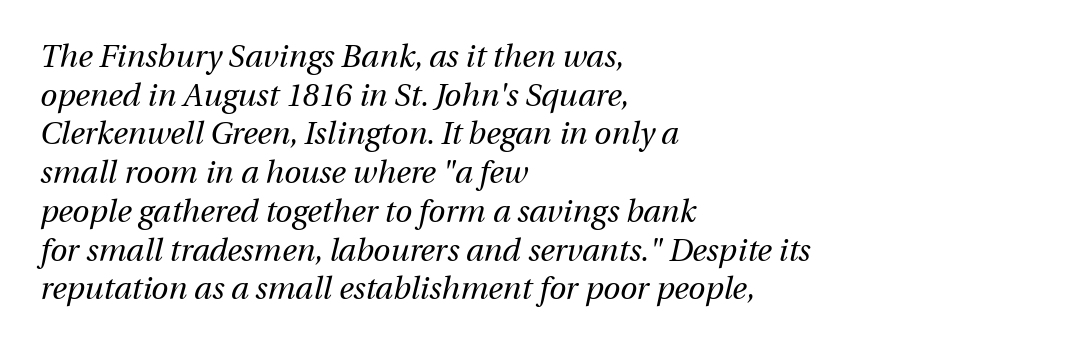
The image shows 31 px regular-weight type, italic (leaning right); set left-aligned, normal line spacing (1.25x), normal letter spacing, not underlined; medium stroke contrast and a medium x-height.
